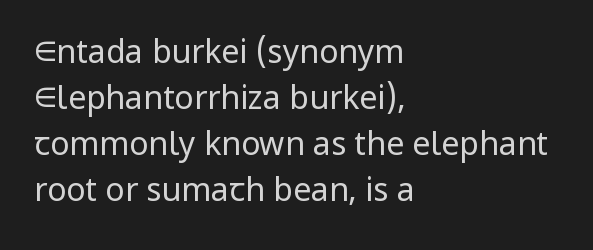
The font family rendered here belongs to the sans-serif group. Note the varied advance widths — an 'i' is clearly narrower than an 'm'. Bare-footed words on every line. The horizontal fit of the characters is conventional and even.
